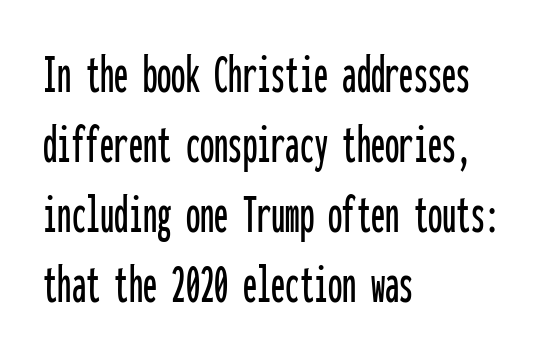
The image shows 57 px condensed sans-serif type, upright, monospaced; set left-aligned, line spacing 1.23x, normal letter spacing, not underlined; low stroke contrast and a medium x-height.
